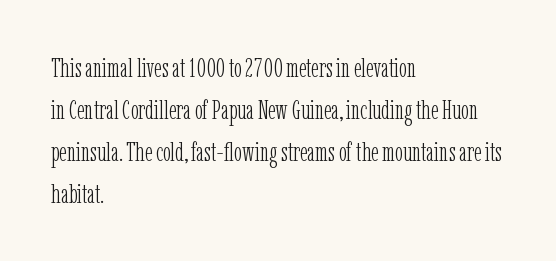
The image shows 27 px text type, upright; set left-aligned, normal line spacing (1.55x), normal letter spacing, not underlined.
